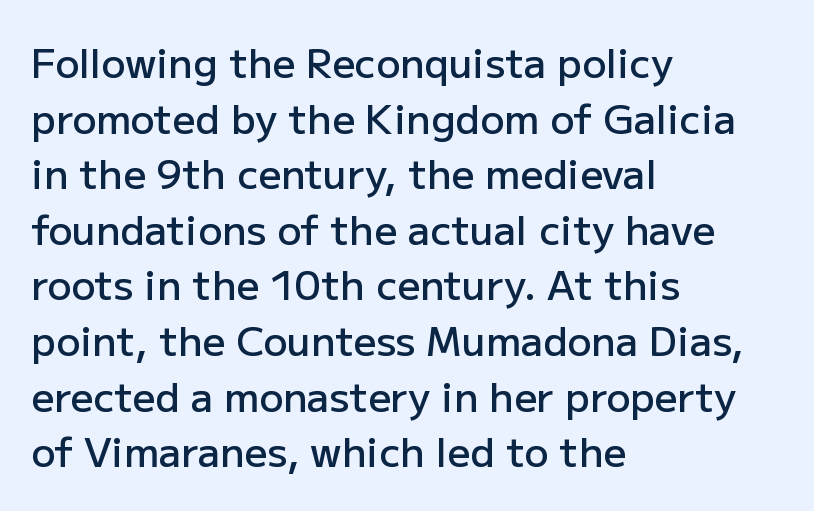
Q: Is the text bold? A: Semi-bold.
Q: Is the text italic (slanted)? A: No, it is upright.
Q: Is the typeface a serif or a sans-serif typeface? A: Sans-serif.
Q: Is the text underlined? A: No.
Q: How is the paragraph aligned? A: Left-aligned.
Q: Is the spacing between letters normal or unusually wide? A: Normal.
Q: Is the spacing between lines tight, normal or loose? A: Normal.
Q: Width (condensed, normal, or wide)? A: Normal.
Q: Stroke contrast? A: Low.
Q: x-height? A: Medium.
Q: Monospaced? A: No.
